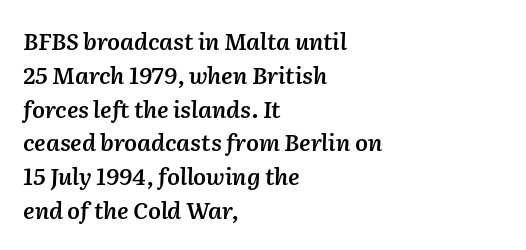
Regarding leading, the lines here are spaced in the standard way. Would a proofreader flag this as italicized? Yes. The face used here is rendered with its standard letterfit. Clear beneath every line of the passage. Does the weight exceed regular? Yes, but only to semibold.
